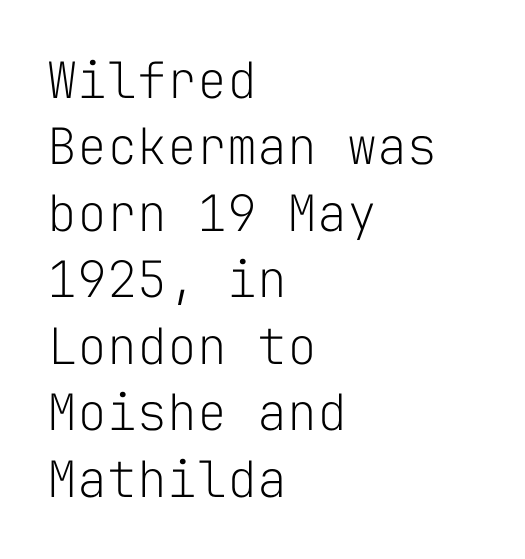
{"serif": "no", "italic": "no", "bold": "no", "weight": "light", "width": "normal", "stroke_contrast": "low", "x_height": "medium", "monospaced": "yes", "underline": "no", "align": "left", "line_spacing": "normal", "line_spacing_ratio": 1.33, "letter_spacing": "normal", "letter_spacing_em": 0.0, "glyph_px": 50}
